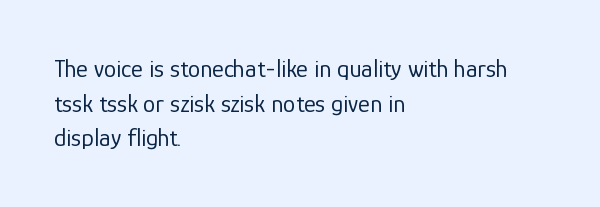
{"italic": "no", "bold": "no", "underline": "no", "align": "left", "line_spacing": "normal", "line_spacing_ratio": 1.39, "letter_spacing": "normal", "letter_spacing_em": 0.0, "glyph_px": 25}
